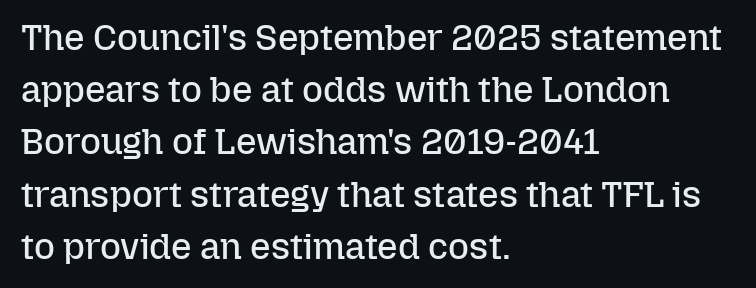
The image shows 36 px regular-weight type, upright; set left-aligned, normal line spacing (1.45x), normal letter spacing, not underlined; low stroke contrast and a medium x-height.
